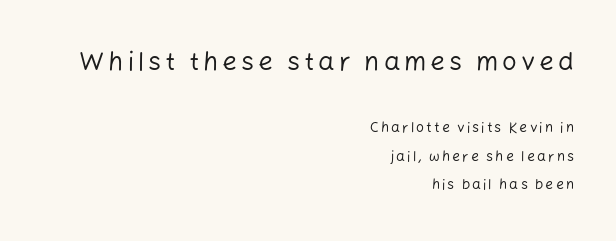
The rag falls on the left side of this text block. The upper block of text is set noticeably larger than the block beneath it. Stroke thickness stays within the range of a standard reading face or lighter. The area under the type is left untouched.
